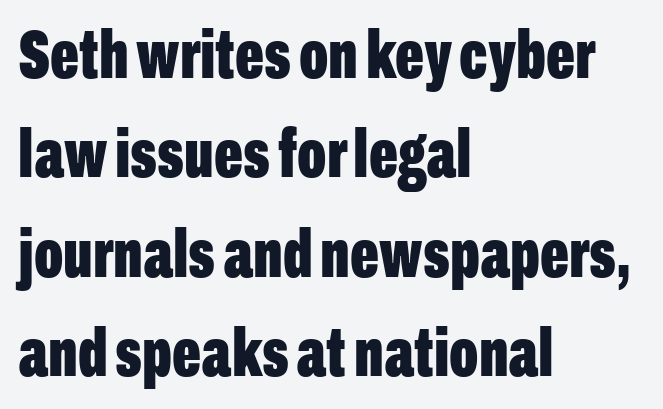
{"serif": "no", "italic": "no", "bold": "yes", "weight": "bold", "width": "condensed", "stroke_contrast": "low", "x_height": "medium", "monospaced": "no", "underline": "no", "align": "left", "line_spacing": "normal", "line_spacing_ratio": 1.46, "letter_spacing": "normal", "letter_spacing_em": 0.0, "glyph_px": 68}
